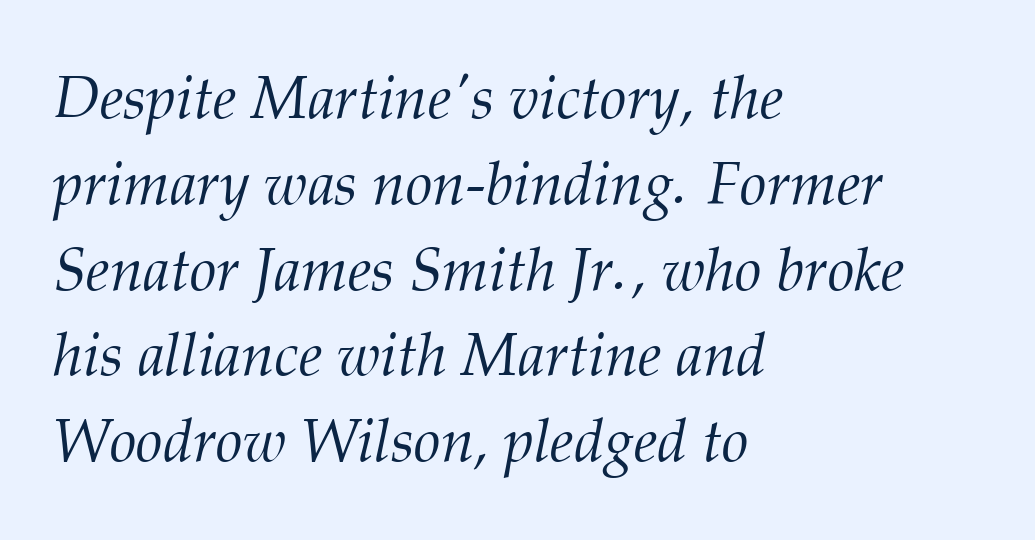
Font category for this specimen: serif. The face used here is proportionally spaced, like ordinary book or web type. Default kerning and tracking; the words read as compact shapes. Plain, unruled lines of type. If you drew a line through each stem, it would be angled.
